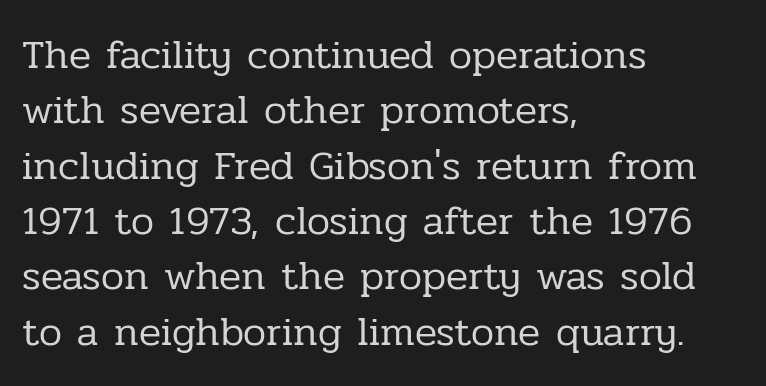
The image shows 41 px regular-weight serif type, upright; set left-aligned, normal line spacing (1.35x), normal letter spacing, not underlined; low stroke contrast and a medium x-height.
